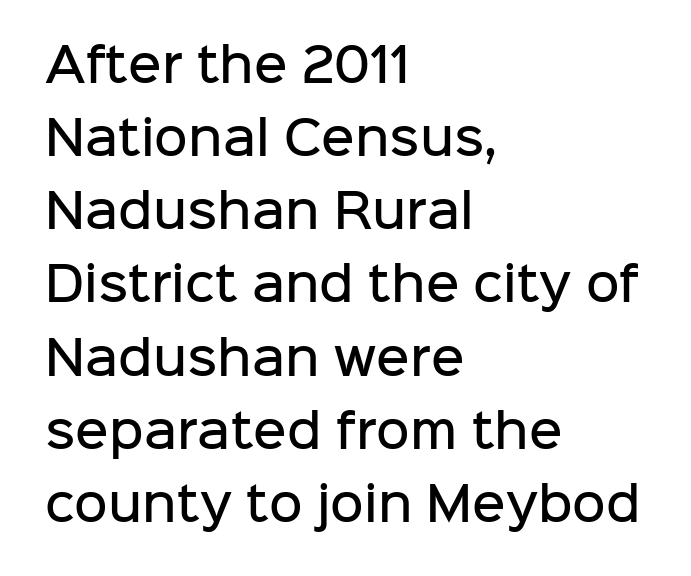
{"serif": "no", "italic": "no", "bold": "semi", "weight": "semibold", "width": "normal", "stroke_contrast": "low", "x_height": "medium", "monospaced": "no", "underline": "no", "align": "left", "line_spacing": "normal", "line_spacing_ratio": 1.59, "letter_spacing": "normal", "letter_spacing_em": 0.0, "glyph_px": 46}
